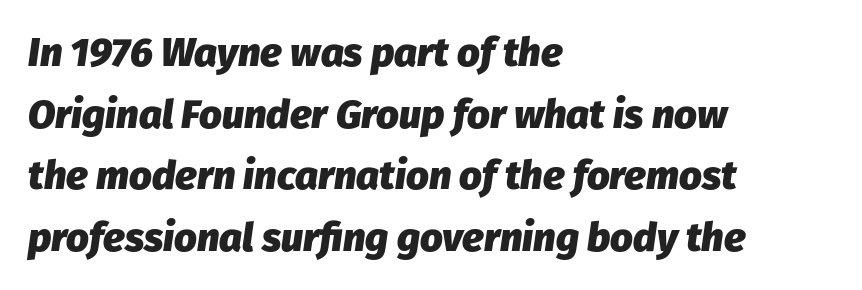
Q: Is the text bold? A: Yes.
Q: Is the text italic (slanted)? A: Yes, it leans right by about 8 degrees.
Q: Is the text underlined? A: No.
Q: How is the paragraph aligned? A: Left-aligned.
Q: Is the spacing between letters normal or unusually wide? A: Normal.
Q: Is the spacing between lines tight, normal or loose? A: Normal.
Q: Width (condensed, normal, or wide)? A: Normal.
Q: Stroke contrast? A: Low.
Q: x-height? A: Medium.
Q: Monospaced? A: No.
